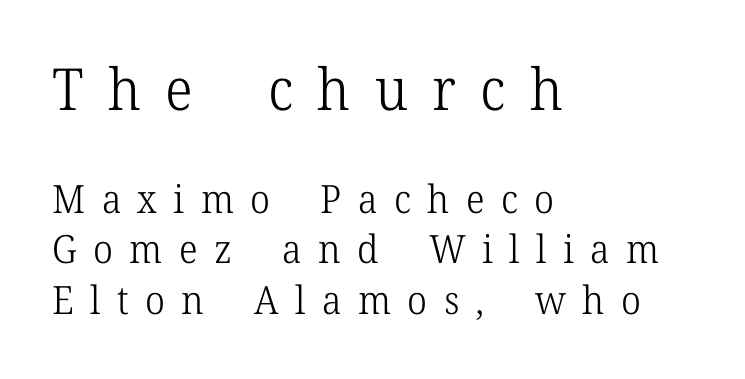
Designer's note — italics off, roman on. A typesetter would call this proportional, since set widths differ per character. Examine the stroke ends and you'll spot serifs. Does the copy run flush right? No — it runs flush left. Beneath every word, the page is bare. Students, observe: this is what conventionally led text looks like.
